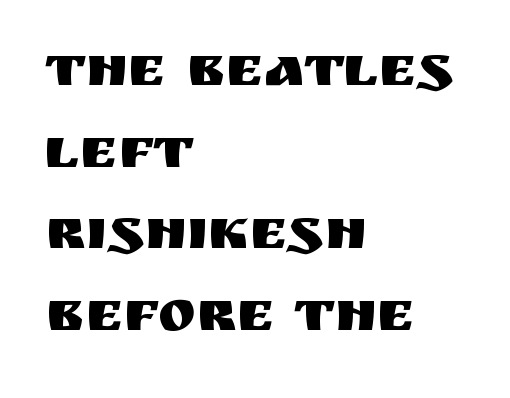
Q: Is the text italic (slanted)? A: No, it is upright.
Q: Is the typeface a serif or a sans-serif typeface? A: Sans-serif.
Q: Is the text underlined? A: No.
Q: How is the paragraph aligned? A: Left-aligned.
Q: Is the spacing between letters normal or unusually wide? A: Normal.
Q: Is the spacing between lines tight, normal or loose? A: Normal.
Q: Width (condensed, normal, or wide)? A: Normal.
Q: Stroke contrast? A: Medium.
Q: x-height? A: Large.
Q: Monospaced? A: No.
